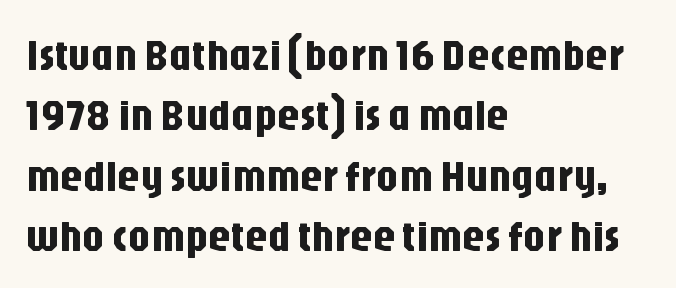
The image shows 44 px condensed sans-serif type, upright; set left-aligned, normal line spacing (1.37x), normal letter spacing, not underlined; low stroke contrast and a large x-height.
